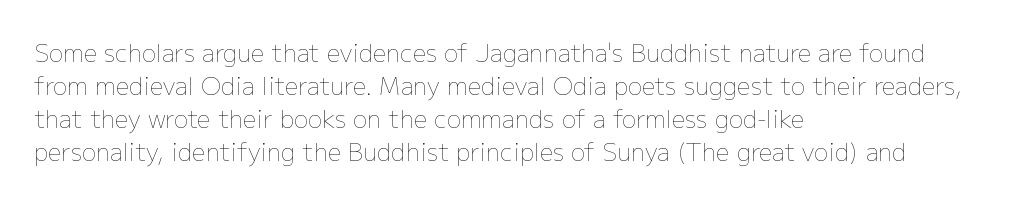
The image shows 24 px text type, upright; set left-aligned, normal line spacing (1.37x), normal letter spacing, not underlined.
